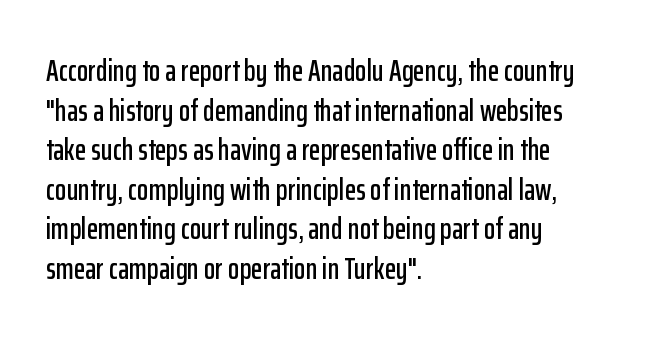
Line starts are locked; line ends wander. Glance below the letters and you will spot only blank space. Each letter keeps its own natural width here, so spacing adapts to shape. Summary of vertical rhythm: regular, with standard interline spacing.
